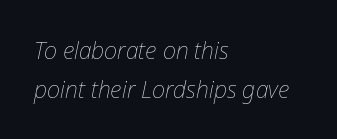
Is the type slanted? Yes — the strokes lean at a clear angle. Inter-character spacing is left at the font's built-in metrics. Clear beneath every line of the passage. No letter is thick-stroked: the sample isn't bold. Teacher's note: observe the even left margin — that is flush-left alignment.
